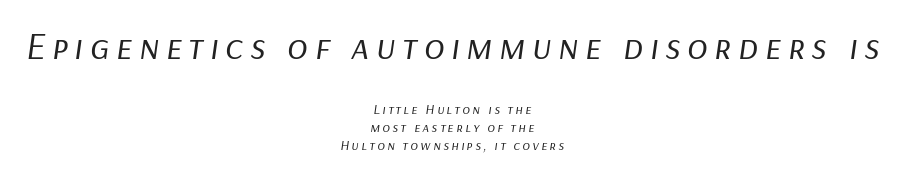
{"italic": "yes", "lean": "right", "slant_degrees": 9, "bold": "no", "weight": "regular", "width": "normal", "stroke_contrast": "low", "x_height": "medium", "monospaced": "no", "underline": "no", "align": "center", "line_spacing": "normal", "line_spacing_ratio": 1.28, "larger_block": "first", "size_ratio": 2.71, "glyph_px": 38}
